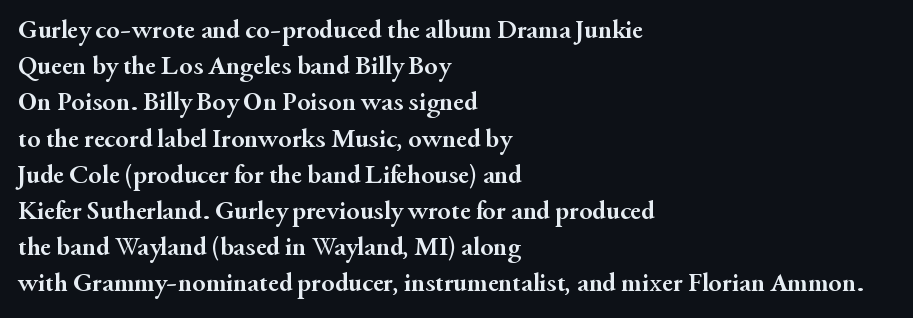
{"italic": "no", "bold": "yes", "underline": "no", "align": "left", "line_spacing": "normal", "line_spacing_ratio": 1.34, "letter_spacing": "normal", "letter_spacing_em": 0.0, "glyph_px": 27}
